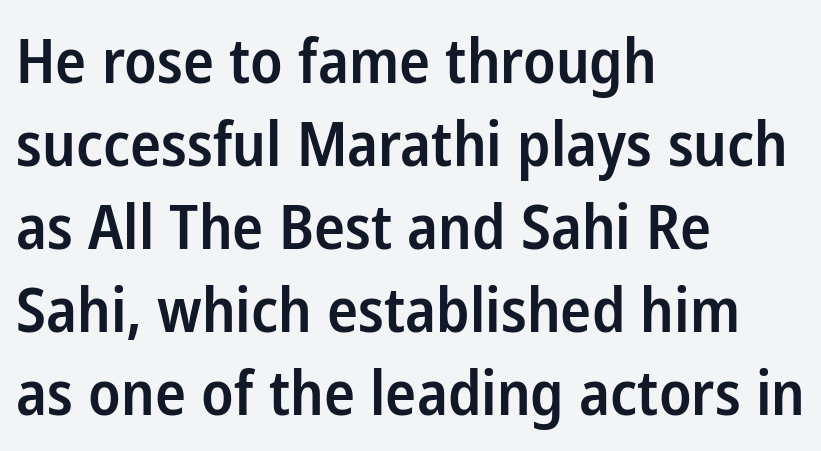
Q: Is the text bold? A: Semi-bold.
Q: Is the text italic (slanted)? A: No, it is upright.
Q: Is the typeface a serif or a sans-serif typeface? A: Sans-serif.
Q: Is the text underlined? A: No.
Q: How is the paragraph aligned? A: Left-aligned.
Q: Is the spacing between letters normal or unusually wide? A: Normal.
Q: Is the spacing between lines tight, normal or loose? A: Normal.
Q: Width (condensed, normal, or wide)? A: Condensed.
Q: Stroke contrast? A: Low.
Q: x-height? A: Medium.
Q: Monospaced? A: No.
